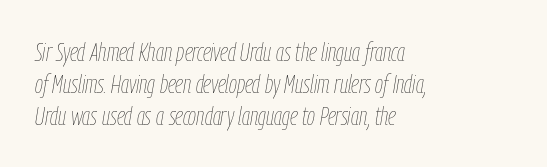
{"italic": "yes", "lean": "right", "slant_degrees": 9, "bold": "no", "underline": "no", "align": "left", "line_spacing_ratio": 1.24, "letter_spacing": "normal", "letter_spacing_em": 0.0, "glyph_px": 26}
